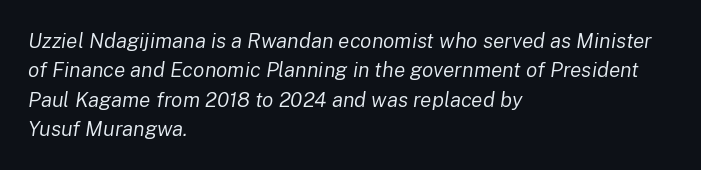
{"italic": "yes", "lean": "right", "slant_degrees": 8, "bold": "no", "underline": "no", "align": "left", "line_spacing": "normal", "line_spacing_ratio": 1.4, "letter_spacing": "normal", "letter_spacing_em": 0.0, "glyph_px": 21}
